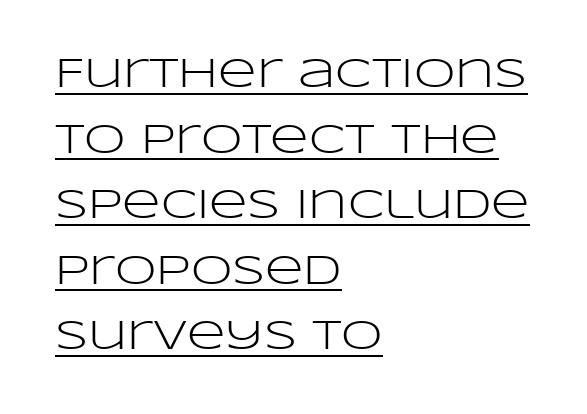
The image shows 42 px light, wide sans-serif type, upright; set left-aligned, normal line spacing (1.56x), normal letter spacing, underlined; low stroke contrast and a large x-height.
